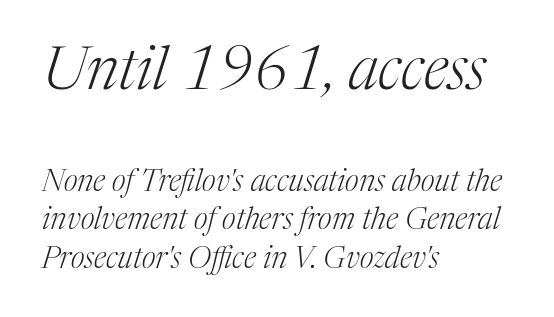
{"serif": "yes", "italic": "yes", "lean": "right", "slant_degrees": 17, "bold": "no", "weight": "light", "width": "normal", "stroke_contrast": "medium", "x_height": "medium", "monospaced": "no", "underline": "no", "align": "left", "line_spacing": "normal", "line_spacing_ratio": 1.28, "letter_spacing": "normal", "letter_spacing_em": 0.0, "larger_block": "first", "size_ratio": 2.0, "glyph_px": 60}
